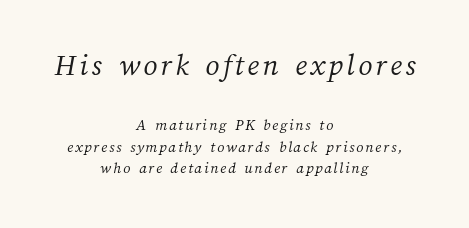
Q: Is the text bold? A: No.
Q: Is the text underlined? A: No.
Q: How is the paragraph aligned? A: Centered.
Q: Is the spacing between lines tight, normal or loose? A: Normal.
Q: Which block of text is set in a larger size, the first (top) or the second (bottom)? A: The first (top) one.
Q: Width (condensed, normal, or wide)? A: Normal.
Q: Stroke contrast? A: Medium.
Q: x-height? A: Medium.
Q: Monospaced? A: No.
